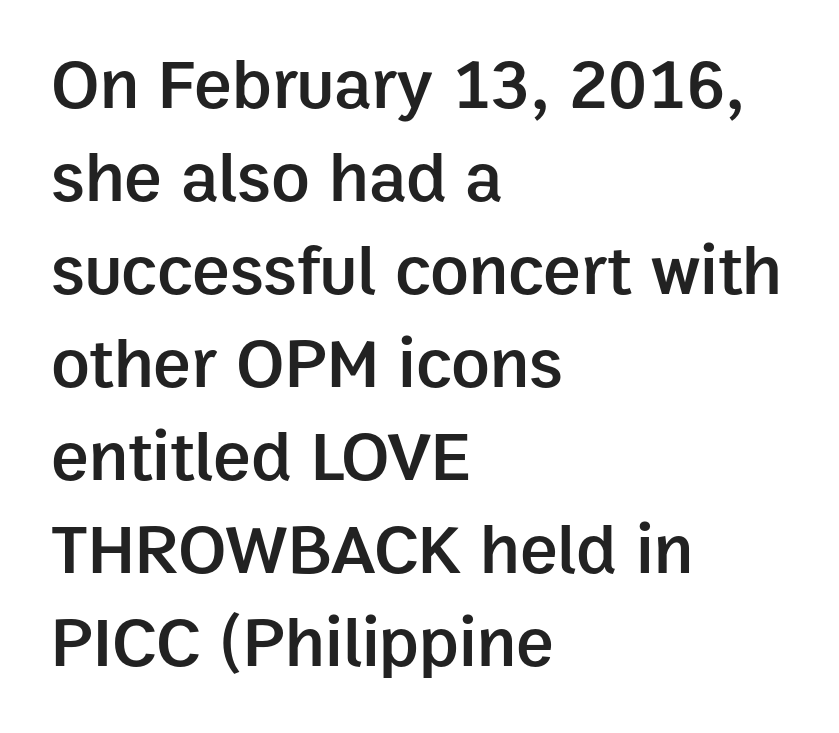
Q: Is the text bold? A: Semi-bold.
Q: Is the text italic (slanted)? A: No, it is upright.
Q: Is the typeface a serif or a sans-serif typeface? A: Sans-serif.
Q: Is the text underlined? A: No.
Q: How is the paragraph aligned? A: Left-aligned.
Q: Is the spacing between letters normal or unusually wide? A: Normal.
Q: Is the spacing between lines tight, normal or loose? A: Normal.
Q: Width (condensed, normal, or wide)? A: Normal.
Q: Stroke contrast? A: Low.
Q: x-height? A: Medium.
Q: Monospaced? A: No.
